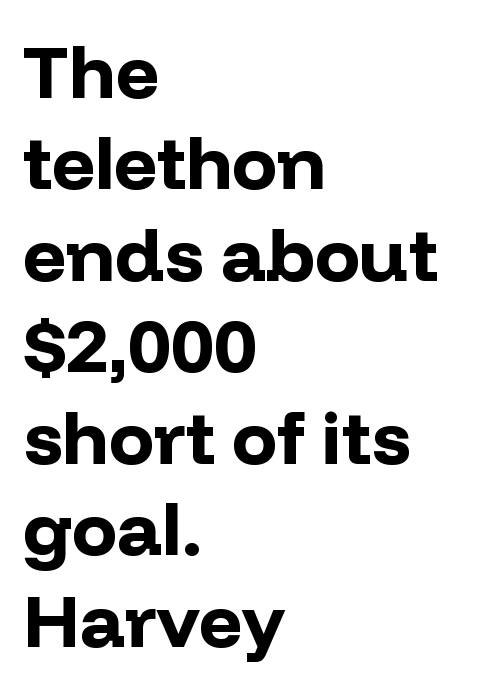
The passage shown is typed in a proportional face where columns would drift. Look at the tracking — it's just the regular setting, nothing added. Posture: upright roman. Observe the absence of serifs on each vertical stroke in this sample.
